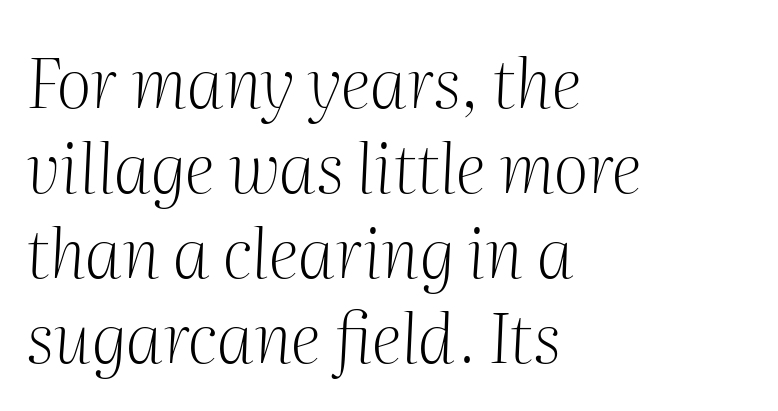
Q: Is the text bold? A: No.
Q: Is the text italic (slanted)? A: Yes, it leans right by about 2 degrees.
Q: Is the typeface a serif or a sans-serif typeface? A: Serif.
Q: Is the text underlined? A: No.
Q: How is the paragraph aligned? A: Left-aligned.
Q: Is the spacing between letters normal or unusually wide? A: Normal.
Q: Width (condensed, normal, or wide)? A: Normal.
Q: Stroke contrast? A: Medium.
Q: x-height? A: Medium.
Q: Monospaced? A: No.
